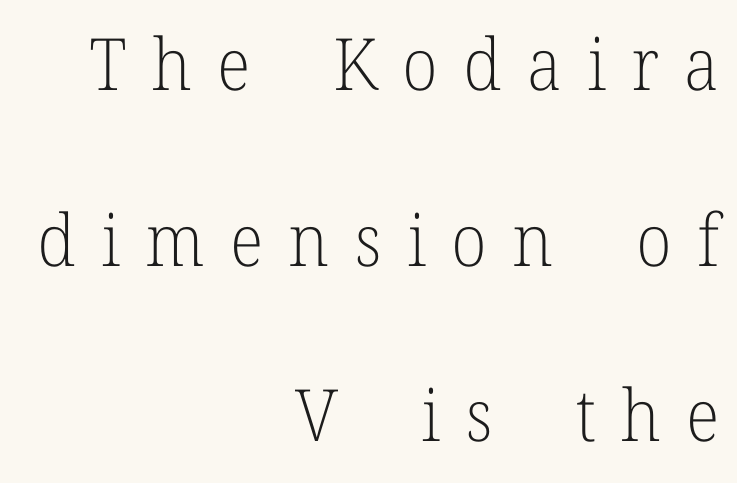
The image shows 72 px light serif type, upright; set right-aligned, loose line spacing (2.44x), unusually wide letter spacing (+0.35 em), not underlined; low stroke contrast and a medium x-height.
